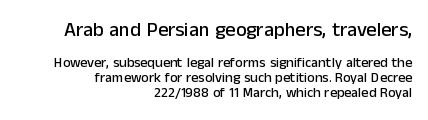
Vertically, the passage feels compressed, each row crowding the next. Posture: straight, roman, zero tilt. The passage is arranged like a letterhead date or caption credit — flush right. Each word holds together tightly as a unit, with standard inter-letter gaps. Plain, unruled lines of type.
